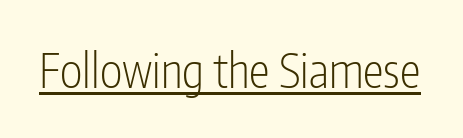
Q: Is the text bold? A: No.
Q: Is the text italic (slanted)? A: No, it is upright.
Q: Is the typeface a serif or a sans-serif typeface? A: Sans-serif.
Q: Is the text underlined? A: Yes.
Q: Is the spacing between letters normal or unusually wide? A: Normal.
Q: Width (condensed, normal, or wide)? A: Condensed.
Q: Stroke contrast? A: Low.
Q: x-height? A: Medium.
Q: Monospaced? A: No.
